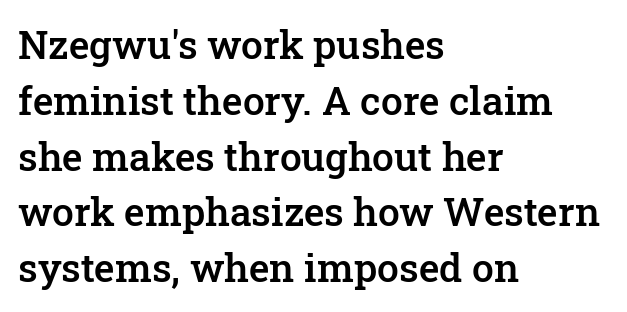
Q: Is the text bold? A: Semi-bold.
Q: Is the text italic (slanted)? A: No, it is upright.
Q: Is the typeface a serif or a sans-serif typeface? A: Serif.
Q: Is the text underlined? A: No.
Q: How is the paragraph aligned? A: Left-aligned.
Q: Is the spacing between letters normal or unusually wide? A: Normal.
Q: Is the spacing between lines tight, normal or loose? A: Normal.
Q: Width (condensed, normal, or wide)? A: Normal.
Q: Stroke contrast? A: Low.
Q: x-height? A: Medium.
Q: Monospaced? A: No.
